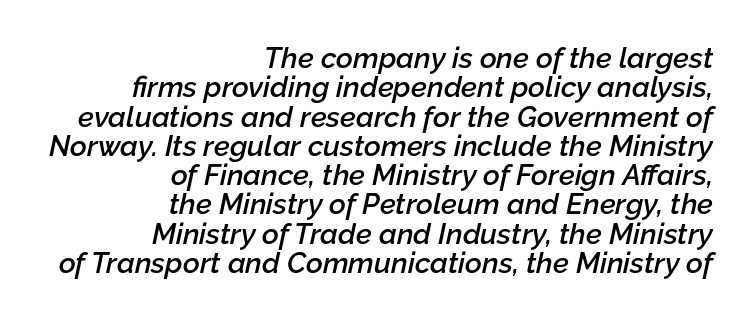
Q: Is the text bold? A: Semi-bold.
Q: Is the text italic (slanted)? A: Yes, it leans right by about 12 degrees.
Q: Is the text underlined? A: No.
Q: How is the paragraph aligned? A: Right-aligned.
Q: Is the spacing between letters normal or unusually wide? A: Normal.
Q: Is the spacing between lines tight, normal or loose? A: Tight.
Q: Width (condensed, normal, or wide)? A: Normal.
Q: Stroke contrast? A: Low.
Q: x-height? A: Medium.
Q: Monospaced? A: No.
